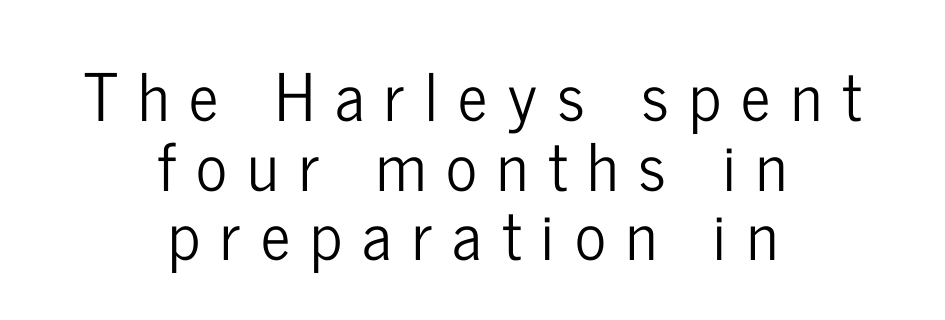
Q: Is the text italic (slanted)? A: No, it is upright.
Q: Is the typeface a serif or a sans-serif typeface? A: Sans-serif.
Q: Is the text underlined? A: No.
Q: How is the paragraph aligned? A: Centered.
Q: Is the spacing between letters normal or unusually wide? A: Unusually wide.
Q: Is the spacing between lines tight, normal or loose? A: Tight.
Q: Width (condensed, normal, or wide)? A: Condensed.
Q: Stroke contrast? A: Low.
Q: x-height? A: Medium.
Q: Monospaced? A: No.
